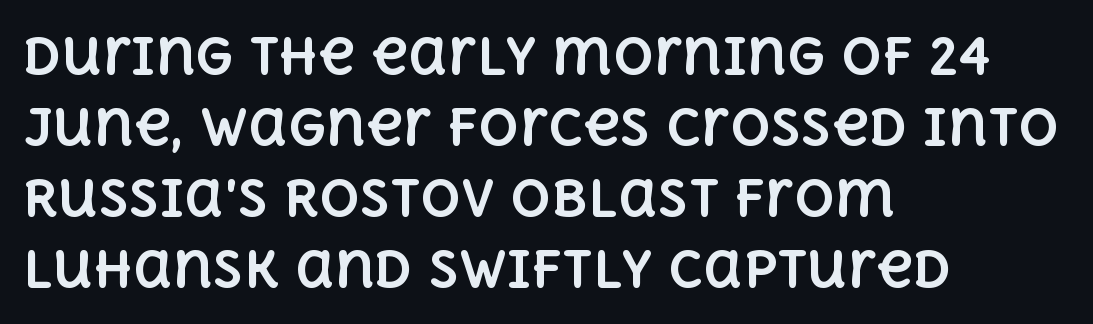
The image shows 50 px bold type, upright; set left-aligned, normal line spacing (1.42x), normal letter spacing, not underlined; a large x-height.
